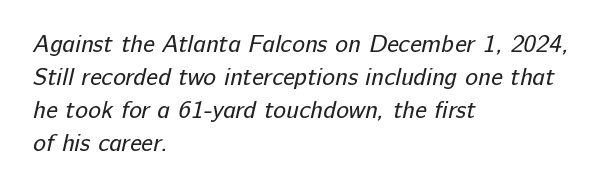
Bold? No — there's no thickening of the strokes. All the whitespace from short lines collects on the right. The rendering keeps characters at their native spacing. Summary of vertical rhythm: regular, with standard interline spacing. Anything drawn beneath the words? Only blank space.
